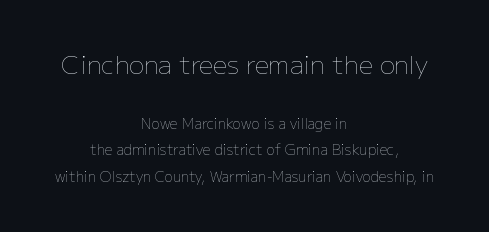
Q: Is the text bold? A: No.
Q: Is the text italic (slanted)? A: No, it is upright.
Q: Is the text underlined? A: No.
Q: How is the paragraph aligned? A: Centered.
Q: Is the spacing between letters normal or unusually wide? A: Normal.
Q: Which block of text is set in a larger size, the first (top) or the second (bottom)? A: The first (top) one.
